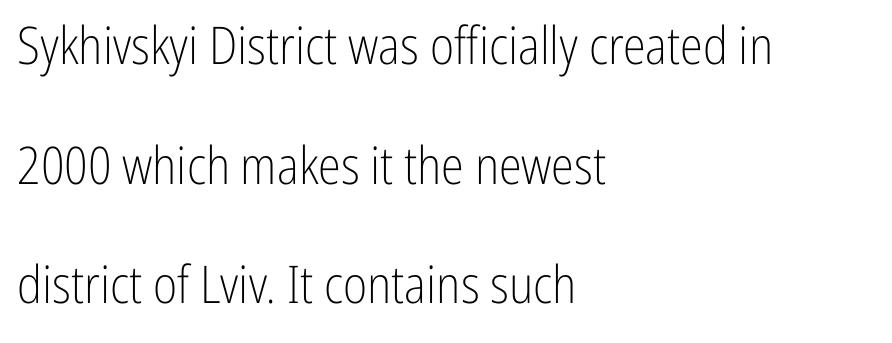
Q: Is the text bold? A: No.
Q: Is the text italic (slanted)? A: No, it is upright.
Q: Is the typeface a serif or a sans-serif typeface? A: Sans-serif.
Q: Is the text underlined? A: No.
Q: How is the paragraph aligned? A: Left-aligned.
Q: Is the spacing between letters normal or unusually wide? A: Normal.
Q: Is the spacing between lines tight, normal or loose? A: Loose.
Q: Width (condensed, normal, or wide)? A: Condensed.
Q: Stroke contrast? A: Low.
Q: x-height? A: Medium.
Q: Monospaced? A: No.
